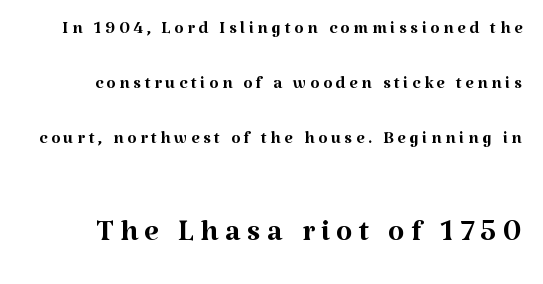
Q: Is the text bold? A: No.
Q: Is the text italic (slanted)? A: No, it is upright.
Q: Is the typeface a serif or a sans-serif typeface? A: Serif.
Q: Is the text underlined? A: No.
Q: Is the spacing between lines tight, normal or loose? A: Loose.
Q: Which block of text is set in a larger size, the first (top) or the second (bottom)? A: The second (bottom) one.
Q: Width (condensed, normal, or wide)? A: Normal.
Q: Stroke contrast? A: Medium.
Q: x-height? A: Medium.
Q: Monospaced? A: No.
